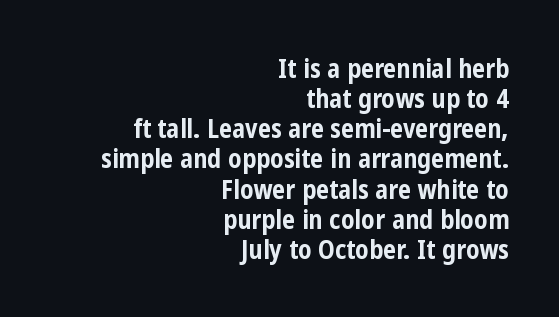
The image shows 26 px bold type, upright; set right-aligned, line spacing 1.16x, normal letter spacing, not underlined.
